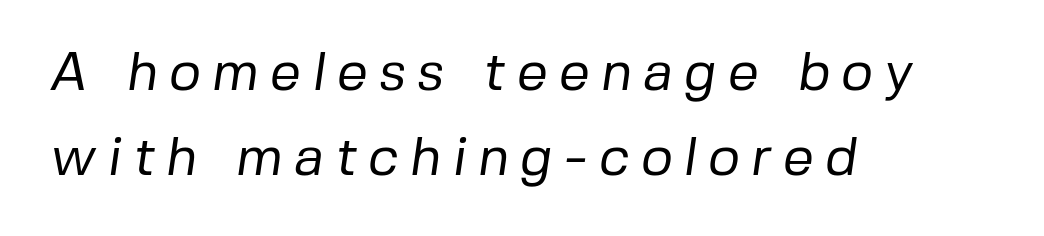
{"serif": "no", "bold": "no", "weight": "regular", "width": "normal", "stroke_contrast": "low", "x_height": "medium", "monospaced": "no", "underline": "no", "align": "left", "line_spacing": "normal", "line_spacing_ratio": 1.55, "letter_spacing": "wide", "letter_spacing_em": 0.2, "glyph_px": 55}
